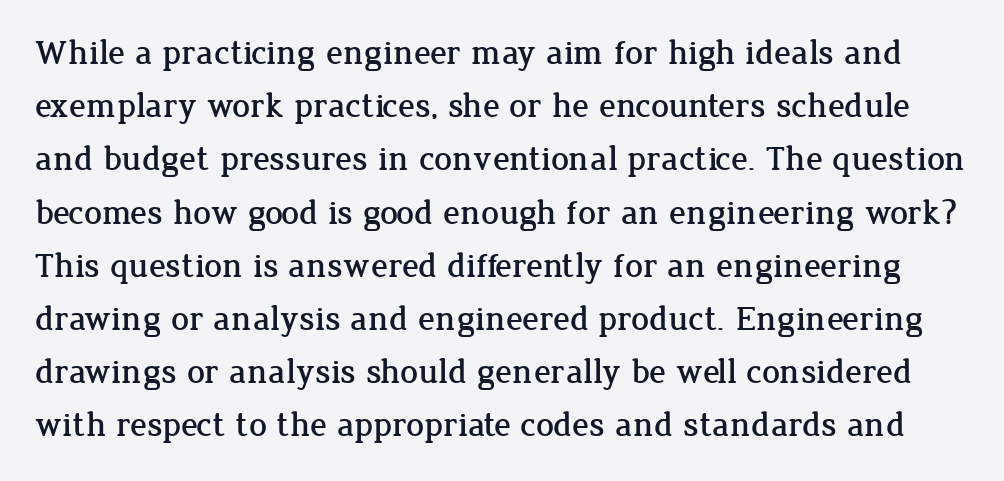
Note the varied advance widths — an 'i' is clearly narrower than an 'm'. Type style note: has serifs. Is the letter spacing exaggerated? No — it looks like the ordinary default. A clean baseline with only descenders dipping below it. Characters remain perfectly vertical along every line.
